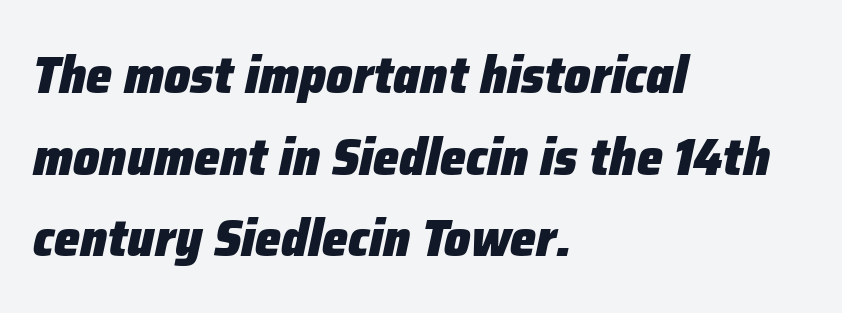
Q: Is the text bold? A: Yes.
Q: Is the text italic (slanted)? A: Yes, it leans right by about 12 degrees.
Q: Is the text underlined? A: No.
Q: How is the paragraph aligned? A: Left-aligned.
Q: Is the spacing between letters normal or unusually wide? A: Normal.
Q: Is the spacing between lines tight, normal or loose? A: Normal.
Q: Width (condensed, normal, or wide)? A: Normal.
Q: Stroke contrast? A: Low.
Q: x-height? A: Medium.
Q: Monospaced? A: No.
